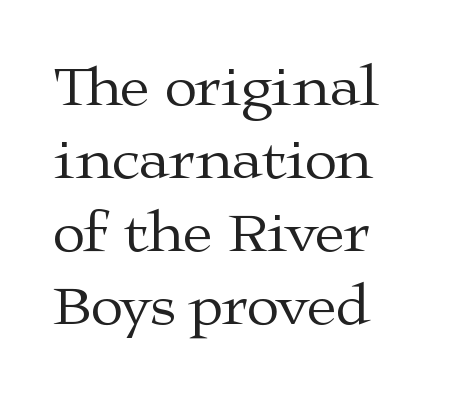
Q: Is the text bold? A: No.
Q: Is the text italic (slanted)? A: No, it is upright.
Q: Is the typeface a serif or a sans-serif typeface? A: Serif.
Q: Is the text underlined? A: No.
Q: How is the paragraph aligned? A: Left-aligned.
Q: Is the spacing between letters normal or unusually wide? A: Normal.
Q: Width (condensed, normal, or wide)? A: Wide.
Q: Stroke contrast? A: Medium.
Q: x-height? A: Medium.
Q: Monospaced? A: No.
